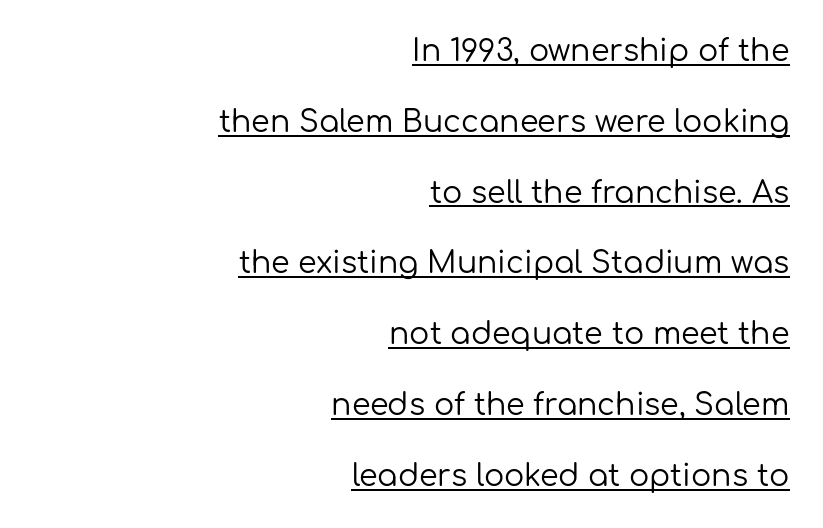
Q: Is the text bold? A: No.
Q: Is the text italic (slanted)? A: No, it is upright.
Q: Is the typeface a serif or a sans-serif typeface? A: Sans-serif.
Q: Is the text underlined? A: Yes.
Q: How is the paragraph aligned? A: Right-aligned.
Q: Is the spacing between letters normal or unusually wide? A: Normal.
Q: Is the spacing between lines tight, normal or loose? A: Loose.
Q: Width (condensed, normal, or wide)? A: Normal.
Q: Stroke contrast? A: Low.
Q: x-height? A: Medium.
Q: Monospaced? A: No.
